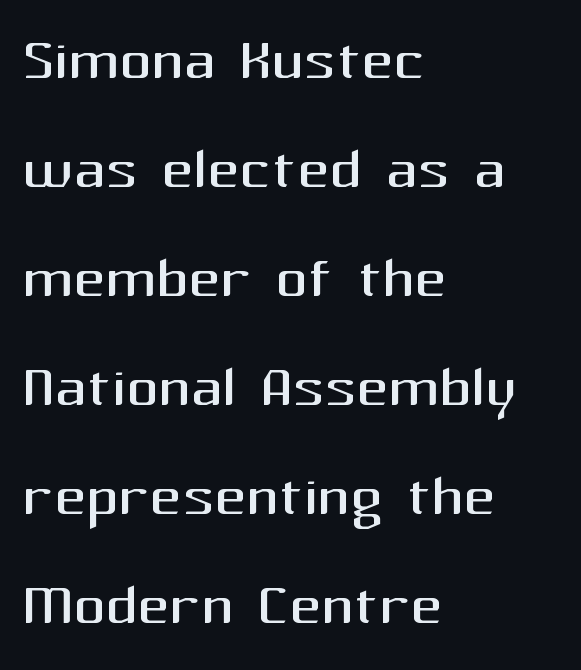
The image shows 79 px regular-weight sans-serif type, upright; set left-aligned, normal line spacing (1.38x), normal letter spacing, not underlined; medium stroke contrast and a medium x-height.
